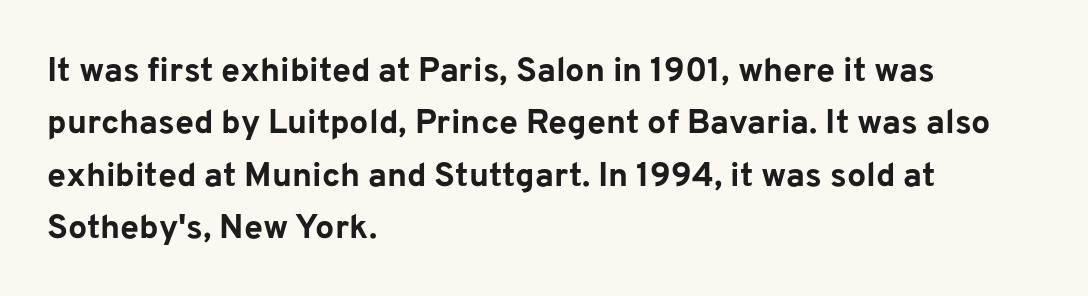
{"serif": "no", "italic": "no", "bold": "yes", "weight": "bold", "width": "normal", "stroke_contrast": "low", "x_height": "medium", "monospaced": "no", "underline": "no", "align": "left", "line_spacing": "normal", "line_spacing_ratio": 1.54, "letter_spacing": "normal", "letter_spacing_em": 0.0, "glyph_px": 34}
